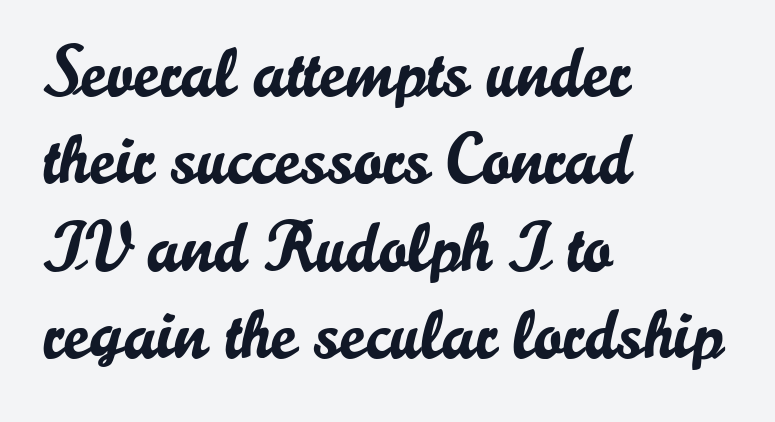
Q: Is the text italic (slanted)? A: Yes.
Q: Is the typeface a serif or a sans-serif typeface? A: Sans-serif.
Q: Is the text underlined? A: No.
Q: How is the paragraph aligned? A: Left-aligned.
Q: Is the spacing between letters normal or unusually wide? A: Normal.
Q: Is the spacing between lines tight, normal or loose? A: Normal.
Q: Width (condensed, normal, or wide)? A: Normal.
Q: Stroke contrast? A: Low.
Q: x-height? A: Small.
Q: Monospaced? A: No.
